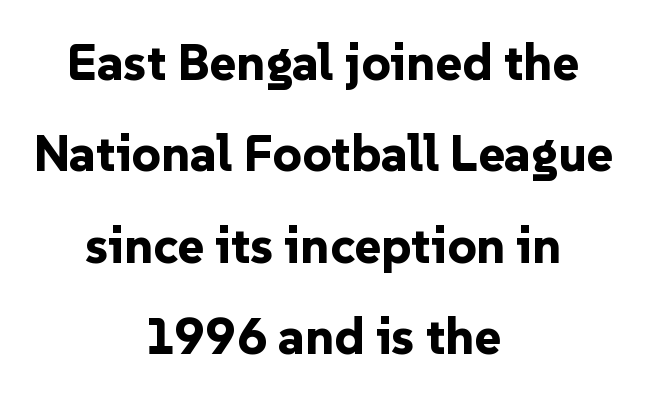
The rag falls on both sides of this text block equally. Plain, unruled lines of type. If you drew a line through each stem, it would be perfectly vertical. To sum up the face: it is a sans, with no serifs.
